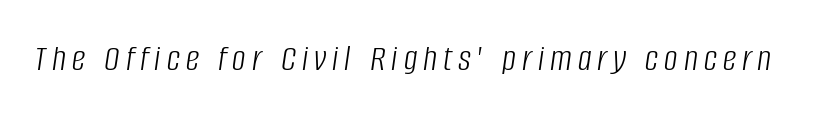
{"italic": "yes", "lean": "right", "slant_degrees": 8, "bold": "no", "weight": "light", "width": "condensed", "stroke_contrast": "low", "x_height": "large", "monospaced": "no", "underline": "no", "glyph_px": 38}
